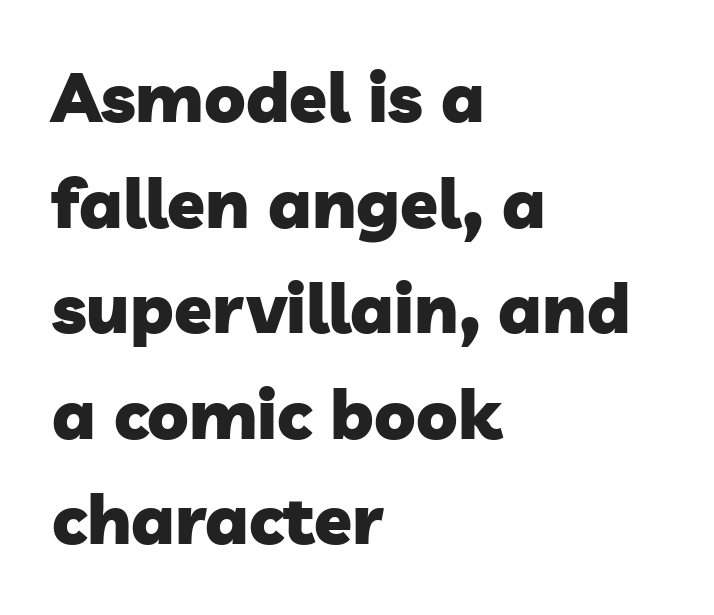
The image shows 69 px heavy sans-serif type; set left-aligned, normal line spacing (1.53x), normal letter spacing, not underlined; low stroke contrast and a medium x-height.
